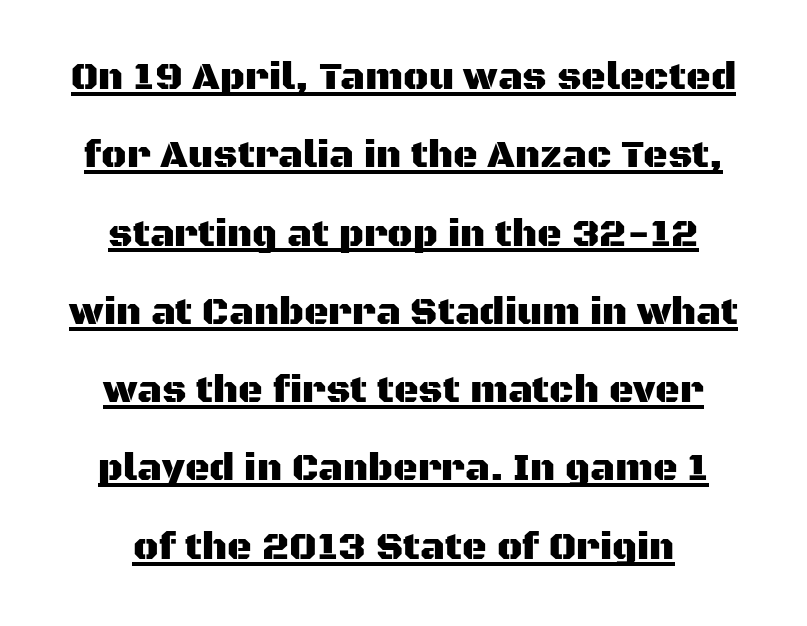
{"serif": "no", "italic": "no", "width": "normal", "stroke_contrast": "medium", "x_height": "large", "monospaced": "no", "underline": "yes", "align": "center", "line_spacing": "loose", "line_spacing_ratio": 2.06, "letter_spacing": "normal", "letter_spacing_em": 0.0, "glyph_px": 38}
